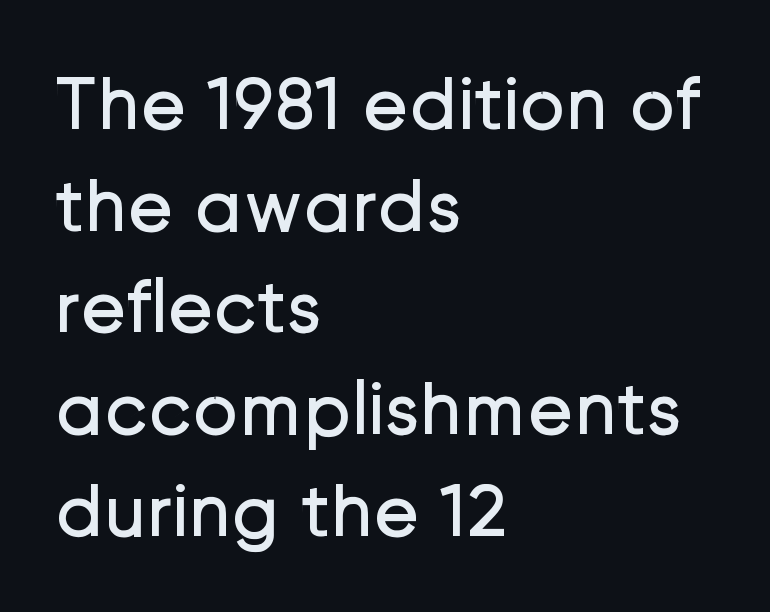
Looks like regular typesetting: each glyph gets only the width it needs. Does the leading feel generous? No, just average. The specimen omits any rule beneath the text block's lines. Notice how the stems are strictly vertical — no italics here. Is the letter spacing exaggerated? No — it looks like the ordinary default. Where is the straight margin? On the left.
